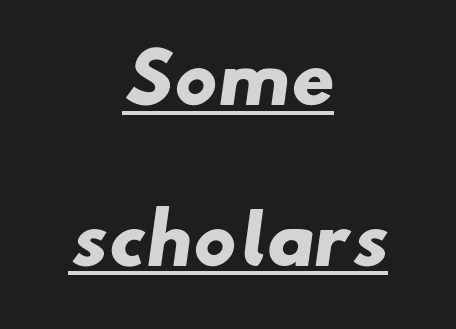
Q: Is the text bold? A: Yes.
Q: Is the typeface a serif or a sans-serif typeface? A: Sans-serif.
Q: Is the text underlined? A: Yes.
Q: How is the paragraph aligned? A: Centered.
Q: Is the spacing between letters normal or unusually wide? A: Normal.
Q: Is the spacing between lines tight, normal or loose? A: Loose.
Q: Width (condensed, normal, or wide)? A: Wide.
Q: Stroke contrast? A: Low.
Q: x-height? A: Small.
Q: Monospaced? A: No.
